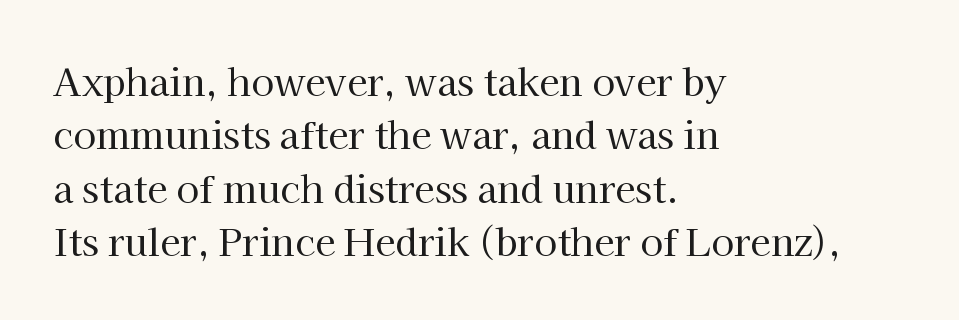
Q: Is the text bold? A: No.
Q: Is the text italic (slanted)? A: No, it is upright.
Q: Is the typeface a serif or a sans-serif typeface? A: Serif.
Q: Is the text underlined? A: No.
Q: How is the paragraph aligned? A: Left-aligned.
Q: Is the spacing between letters normal or unusually wide? A: Normal.
Q: Is the spacing between lines tight, normal or loose? A: Normal.
Q: Width (condensed, normal, or wide)? A: Normal.
Q: Stroke contrast? A: High.
Q: x-height? A: Medium.
Q: Monospaced? A: No.
